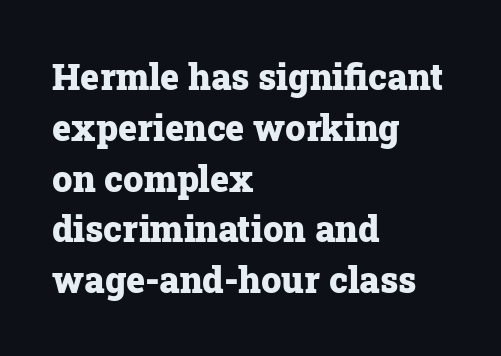
Q: Is the text bold? A: Yes.
Q: Is the text italic (slanted)? A: No, it is upright.
Q: Is the typeface a serif or a sans-serif typeface? A: Serif.
Q: Is the text underlined? A: No.
Q: How is the paragraph aligned? A: Left-aligned.
Q: Is the spacing between letters normal or unusually wide? A: Normal.
Q: Is the spacing between lines tight, normal or loose? A: Normal.
Q: Width (condensed, normal, or wide)? A: Normal.
Q: Stroke contrast? A: Low.
Q: x-height? A: Medium.
Q: Monospaced? A: No.
